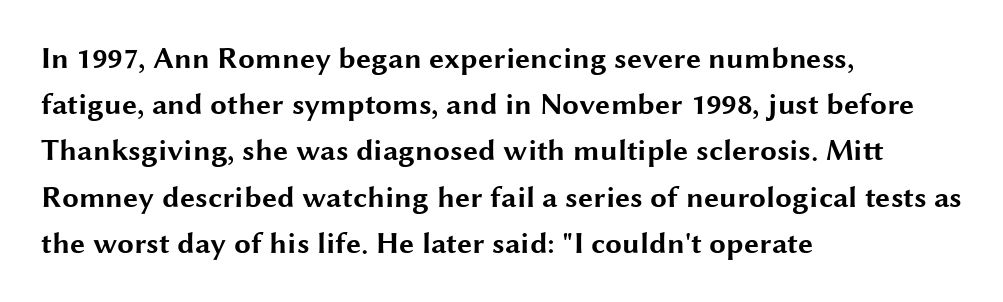
{"serif": "no", "italic": "no", "bold": "yes", "weight": "bold", "width": "wide", "stroke_contrast": "medium", "x_height": "medium", "monospaced": "no", "underline": "no", "align": "left", "line_spacing": "normal", "line_spacing_ratio": 1.54, "letter_spacing": "normal", "letter_spacing_em": 0.0, "glyph_px": 30}
